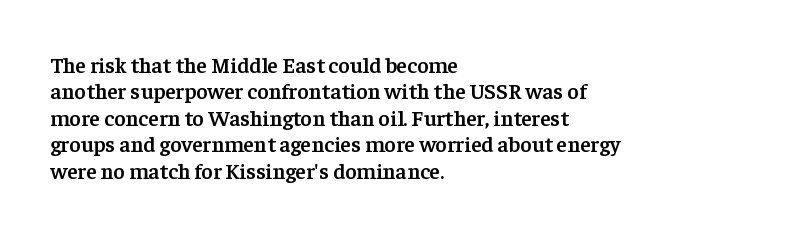
In terms of posture, this sample is upright. Does the copy run flush right? No — it runs flush left. Each word holds together tightly as a unit, with standard inter-letter gaps. Just letters on the line, the space beneath them empty. On the weight axis this lands at semibold, roughly 600.
